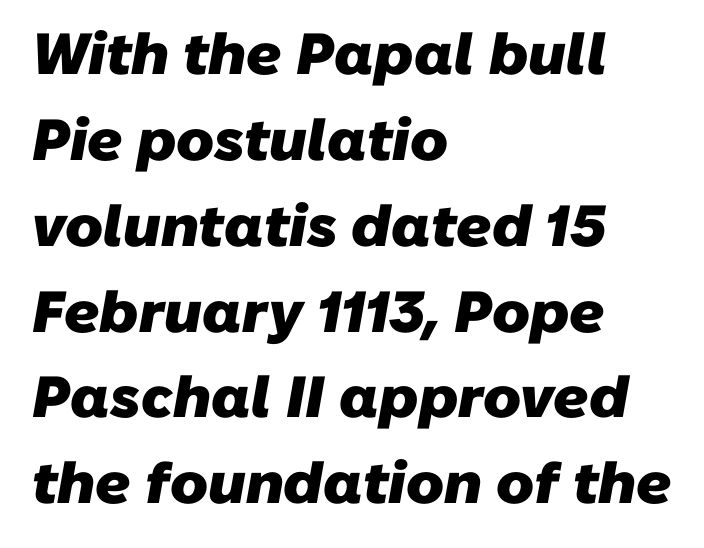
{"serif": "no", "bold": "yes", "weight": "heavy", "width": "normal", "stroke_contrast": "low", "x_height": "medium", "monospaced": "no", "underline": "no", "align": "left", "line_spacing": "normal", "line_spacing_ratio": 1.48, "letter_spacing": "normal", "letter_spacing_em": 0.0, "glyph_px": 58}
